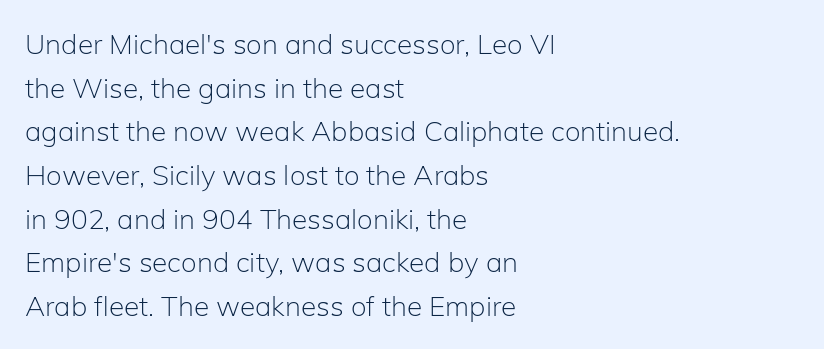
Q: Is the text bold? A: No.
Q: Is the text italic (slanted)? A: No, it is upright.
Q: Is the typeface a serif or a sans-serif typeface? A: Sans-serif.
Q: Is the text underlined? A: No.
Q: How is the paragraph aligned? A: Left-aligned.
Q: Is the spacing between letters normal or unusually wide? A: Normal.
Q: Is the spacing between lines tight, normal or loose? A: Normal.
Q: Width (condensed, normal, or wide)? A: Normal.
Q: Stroke contrast? A: Low.
Q: x-height? A: Medium.
Q: Monospaced? A: No.
